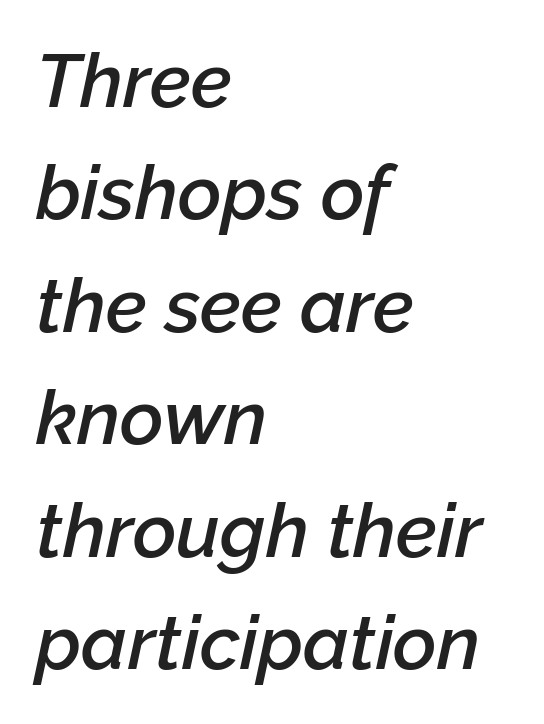
Notice how the stems are inclined rather than vertical — that's the hallmark of italics. Short note: letters normally spaced. Each row of text sits above clean, open space. Horizontal alignment here is leftward, the default for most running prose.
